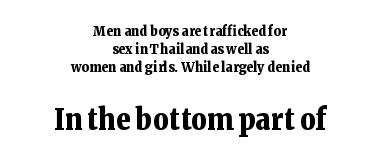
The image shows 30 px bold serif type, upright; set centered, normal line spacing (1.28x), normal letter spacing, not underlined; the second (bottom) block is 2.14x larger; low stroke contrast and a medium x-height.
